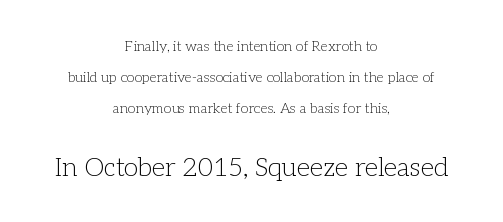
{"italic": "no", "bold": "no", "underline": "no", "align": "center", "line_spacing": "loose", "line_spacing_ratio": 2.21, "letter_spacing": "normal", "letter_spacing_em": 0.0, "larger_block": "second", "size_ratio": 1.86, "glyph_px": 26}
